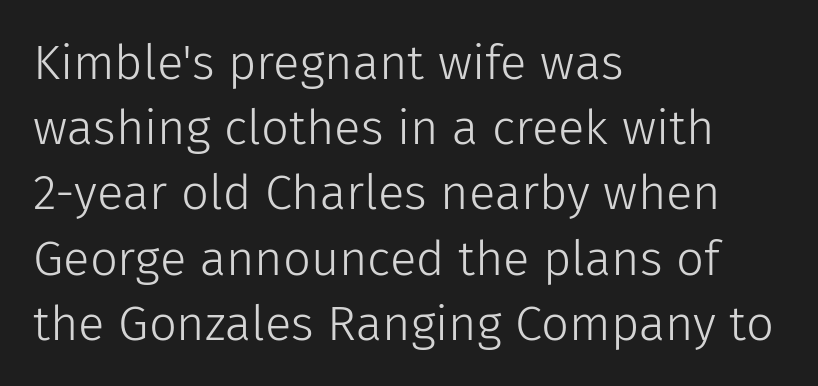
The image shows 49 px light sans-serif type, upright; set left-aligned, normal line spacing (1.33x), normal letter spacing, not underlined; low stroke contrast and a medium x-height.
